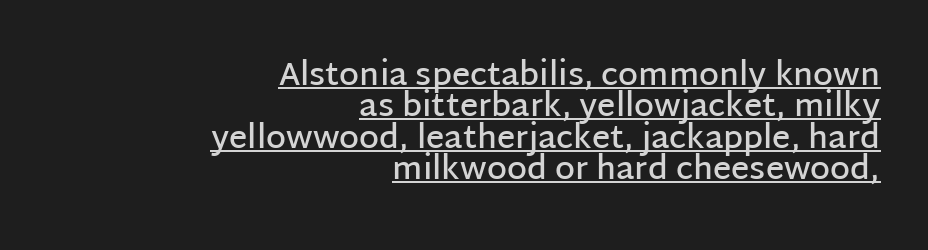
The image shows 32 px semibold sans-serif type, upright; set right-aligned, tight line spacing (0.98x), normal letter spacing, underlined; low stroke contrast and a large x-height.
